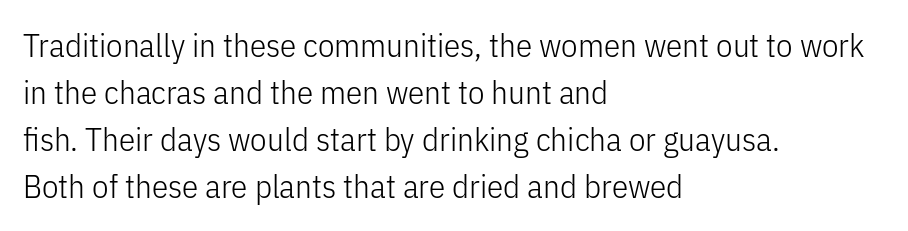
The image shows 33 px light, condensed sans-serif type, upright; set left-aligned, normal line spacing (1.42x), normal letter spacing, not underlined; low stroke contrast and a medium x-height.
